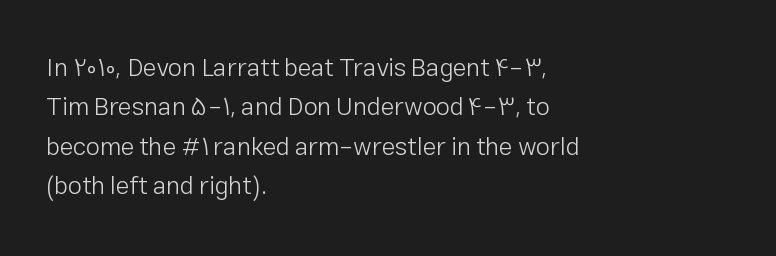
The image shows 25 px text type, upright; set left-aligned, normal line spacing (1.58x), normal letter spacing, not underlined.
